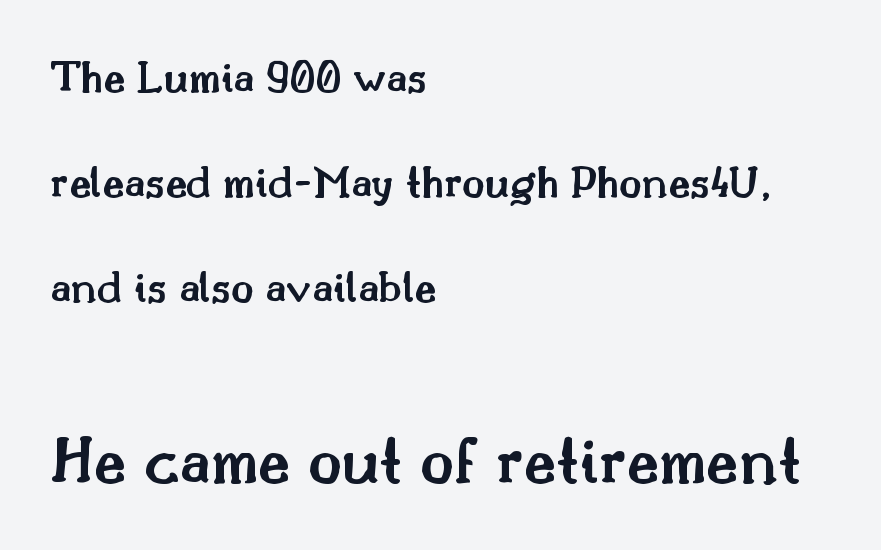
{"serif": "yes", "italic": "no", "bold": "semi", "weight": "semibold", "width": "normal", "stroke_contrast": "medium", "x_height": "small", "monospaced": "no", "underline": "no", "align": "left", "line_spacing": "loose", "line_spacing_ratio": 2.23, "letter_spacing": "normal", "letter_spacing_em": 0.0, "larger_block": "second", "size_ratio": 1.49, "glyph_px": 70}
